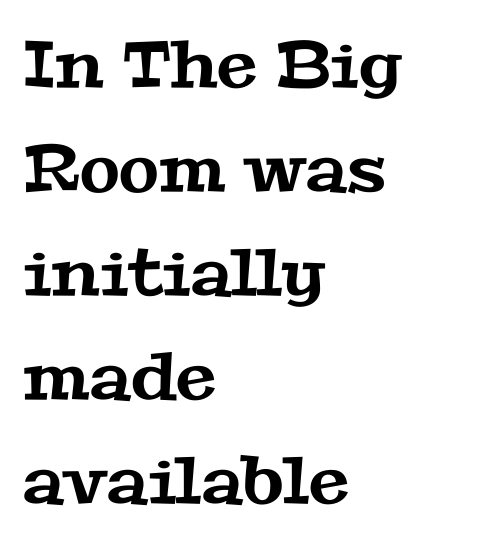
The image shows 65 px wide serif type; set left-aligned, normal line spacing (1.6x), normal letter spacing, not underlined; medium stroke contrast and a medium x-height.
